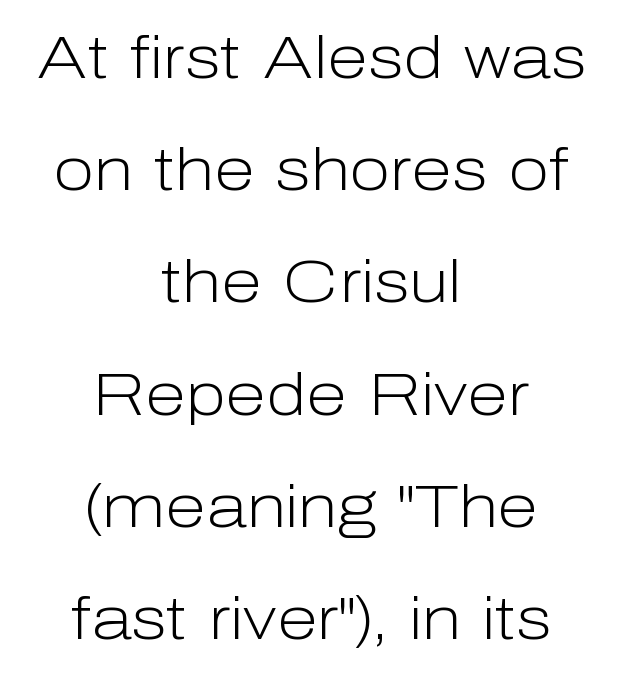
The image shows 60 px light sans-serif type, upright; set centered, line spacing 1.87x, normal letter spacing, not underlined; low stroke contrast and a medium x-height.
